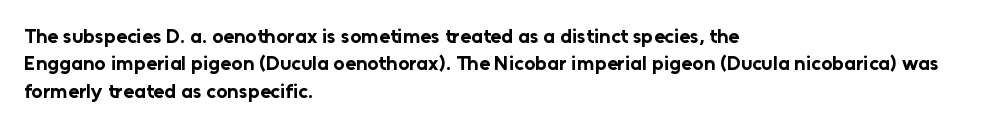
Q: Is the text bold? A: Yes.
Q: Is the text italic (slanted)? A: No, it is upright.
Q: Is the text underlined? A: No.
Q: How is the paragraph aligned? A: Left-aligned.
Q: Is the spacing between letters normal or unusually wide? A: Normal.
Q: Is the spacing between lines tight, normal or loose? A: Normal.
